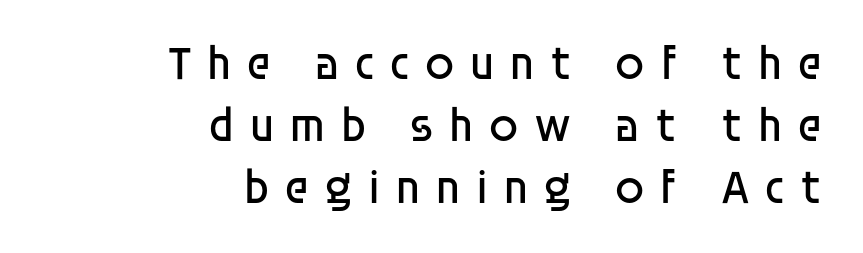
Is there any slant? The stems are plumb. Typographically, this falls in the sans-serif category. Character widths vary here, with narrow letters taking less room than wide ones. Underline: absent.
